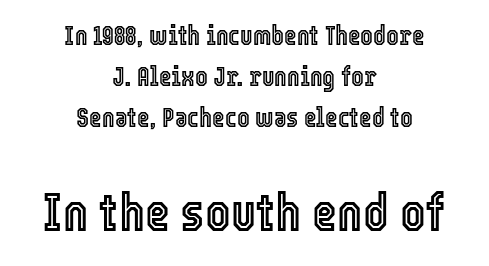
The image shows 54 px condensed type, upright; set centered, normal line spacing (1.51x), normal letter spacing, not underlined; the second (bottom) block is 2.0x larger; a medium x-height.
